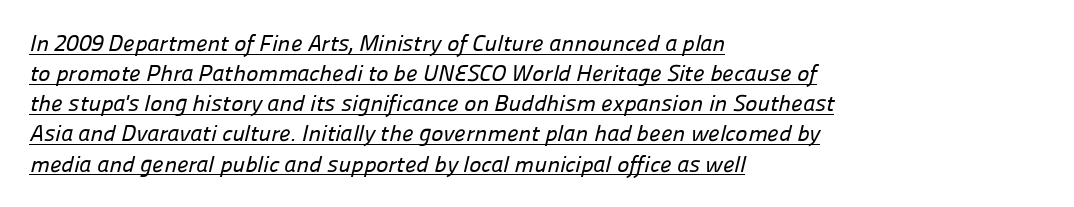
The image shows 23 px text type; set left-aligned, normal line spacing (1.31x), normal letter spacing, underlined.
